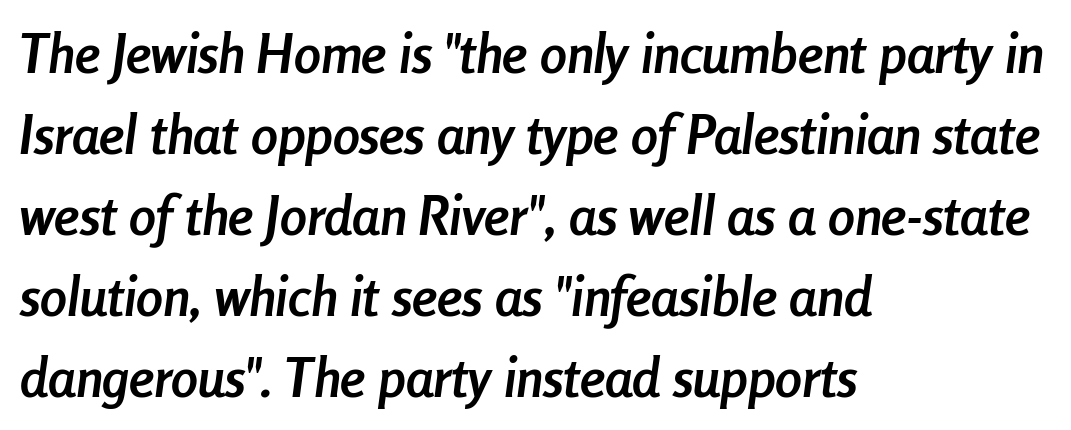
Q: Is the text bold? A: Yes.
Q: Is the text italic (slanted)? A: Yes, it leans right by about 8 degrees.
Q: Is the text underlined? A: No.
Q: How is the paragraph aligned? A: Left-aligned.
Q: Is the spacing between letters normal or unusually wide? A: Normal.
Q: Is the spacing between lines tight, normal or loose? A: Normal.
Q: Width (condensed, normal, or wide)? A: Condensed.
Q: Stroke contrast? A: Low.
Q: x-height? A: Medium.
Q: Monospaced? A: No.
